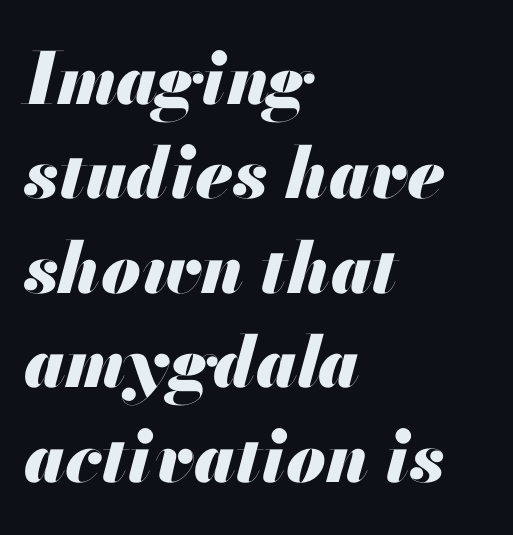
{"italic": "yes", "lean": "right", "slant_degrees": 13, "bold": "yes", "weight": "heavy", "width": "normal", "stroke_contrast": "medium", "x_height": "small", "monospaced": "no", "underline": "no", "align": "left", "line_spacing": "normal", "line_spacing_ratio": 1.33, "letter_spacing": "normal", "letter_spacing_em": 0.0, "glyph_px": 71}
